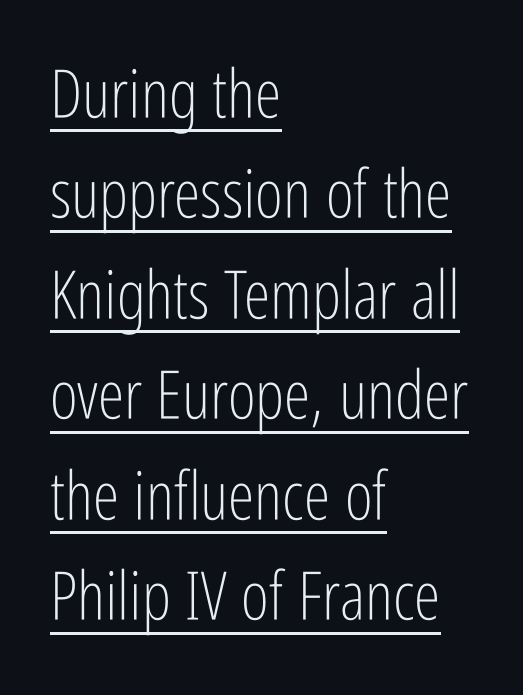
The image shows 67 px light, condensed sans-serif type, upright; set left-aligned, normal line spacing (1.5x), normal letter spacing, underlined; low stroke contrast and a medium x-height.
